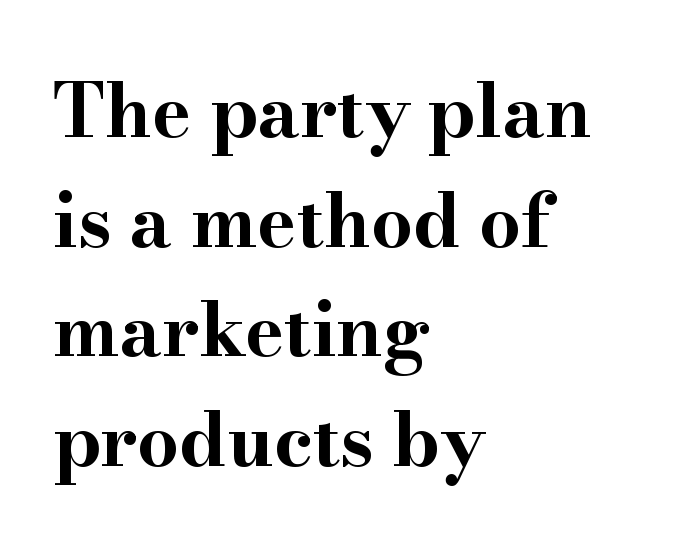
Q: Is the text bold? A: Yes.
Q: Is the text italic (slanted)? A: No, it is upright.
Q: Is the typeface a serif or a sans-serif typeface? A: Serif.
Q: Is the text underlined? A: No.
Q: How is the paragraph aligned? A: Left-aligned.
Q: Is the spacing between letters normal or unusually wide? A: Normal.
Q: Is the spacing between lines tight, normal or loose? A: Normal.
Q: Width (condensed, normal, or wide)? A: Wide.
Q: Stroke contrast? A: High.
Q: x-height? A: Small.
Q: Monospaced? A: No.
